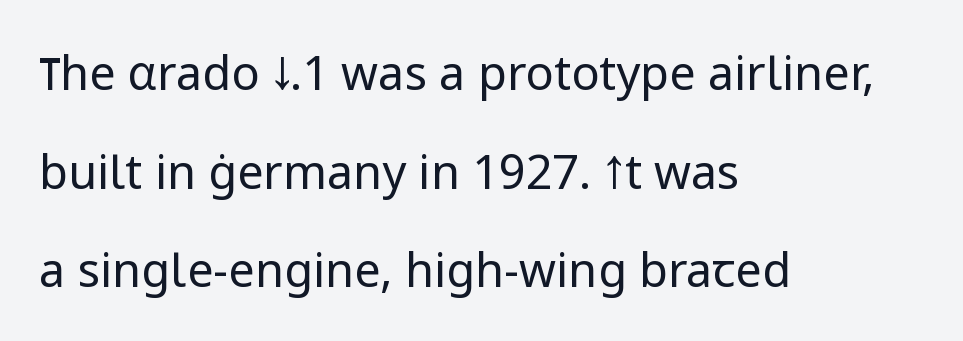
Q: Is the text bold? A: No.
Q: Is the text italic (slanted)? A: No, it is upright.
Q: Is the typeface a serif or a sans-serif typeface? A: Sans-serif.
Q: Is the text underlined? A: No.
Q: How is the paragraph aligned? A: Left-aligned.
Q: Is the spacing between letters normal or unusually wide? A: Normal.
Q: Is the spacing between lines tight, normal or loose? A: Loose.
Q: Width (condensed, normal, or wide)? A: Normal.
Q: Stroke contrast? A: Low.
Q: x-height? A: Medium.
Q: Monospaced? A: No.
